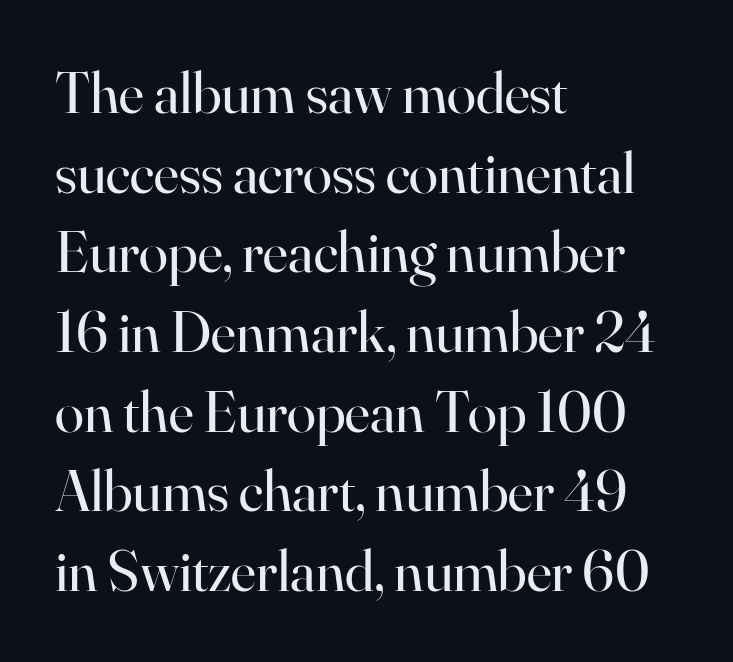
The weight tops out at a normal text grade. Is this a sans? No — the strokes have serifs. Varying glyph widths throughout — classic text-font behaviour. Here the glyphs are tracked normally, forming tight word shapes. Summary of vertical rhythm: regular, with standard interline spacing.
